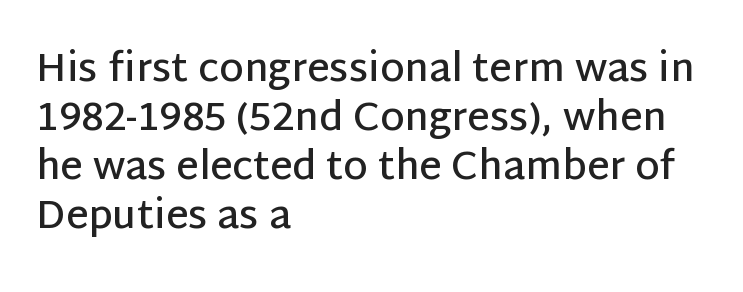
Q: Is the text bold? A: Semi-bold.
Q: Is the text italic (slanted)? A: No, it is upright.
Q: Is the typeface a serif or a sans-serif typeface? A: Sans-serif.
Q: Is the text underlined? A: No.
Q: How is the paragraph aligned? A: Left-aligned.
Q: Is the spacing between letters normal or unusually wide? A: Normal.
Q: Is the spacing between lines tight, normal or loose? A: Normal.
Q: Width (condensed, normal, or wide)? A: Normal.
Q: Stroke contrast? A: Low.
Q: x-height? A: Large.
Q: Monospaced? A: No.
